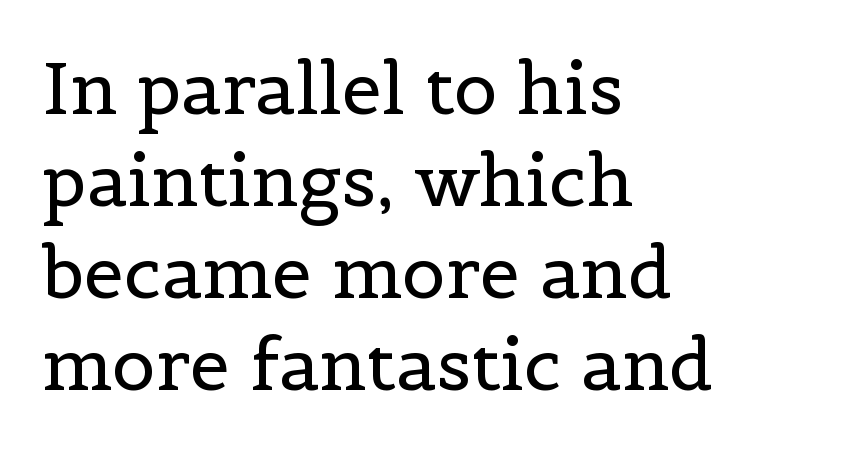
The image shows 72 px regular-weight serif type, upright; set left-aligned, normal line spacing (1.28x), normal letter spacing, not underlined; a medium x-height.
